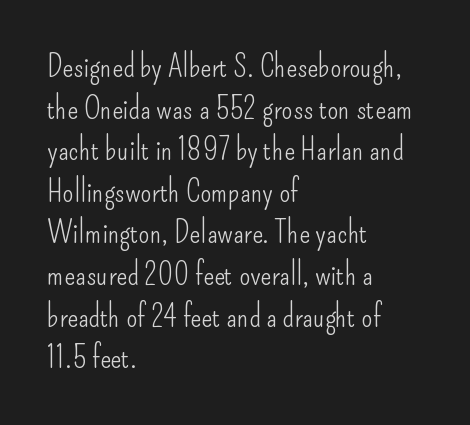
{"serif": "no", "italic": "no", "bold": "no", "weight": "light", "width": "condensed", "stroke_contrast": "low", "x_height": "small", "monospaced": "no", "underline": "no", "align": "left", "line_spacing": "normal", "line_spacing_ratio": 1.3, "letter_spacing": "normal", "letter_spacing_em": 0.0, "glyph_px": 32}
